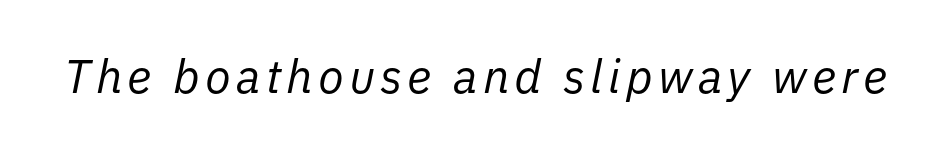
The image shows 47 px regular-weight type, italic (leaning right); set not underlined; low stroke contrast and a medium x-height.
